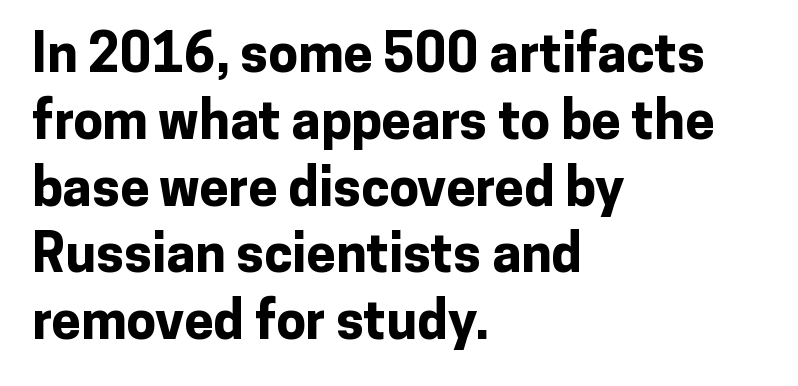
Q: Is the text bold? A: Yes.
Q: Is the text italic (slanted)? A: No, it is upright.
Q: Is the typeface a serif or a sans-serif typeface? A: Sans-serif.
Q: Is the text underlined? A: No.
Q: How is the paragraph aligned? A: Left-aligned.
Q: Is the spacing between letters normal or unusually wide? A: Normal.
Q: Is the spacing between lines tight, normal or loose? A: Normal.
Q: Width (condensed, normal, or wide)? A: Normal.
Q: Stroke contrast? A: Low.
Q: x-height? A: Medium.
Q: Monospaced? A: No.
